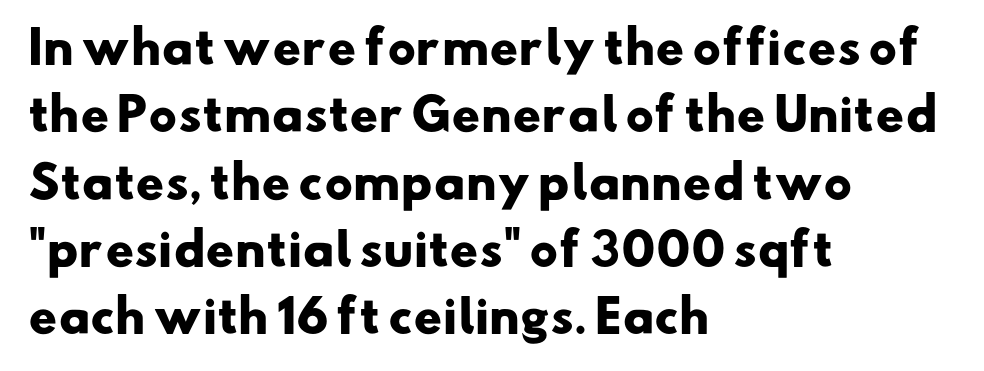
Q: Is the text bold? A: Yes.
Q: Is the typeface a serif or a sans-serif typeface? A: Sans-serif.
Q: Is the text underlined? A: No.
Q: How is the paragraph aligned? A: Left-aligned.
Q: Is the spacing between letters normal or unusually wide? A: Normal.
Q: Is the spacing between lines tight, normal or loose? A: Normal.
Q: Width (condensed, normal, or wide)? A: Wide.
Q: Stroke contrast? A: Low.
Q: x-height? A: Small.
Q: Monospaced? A: No.
